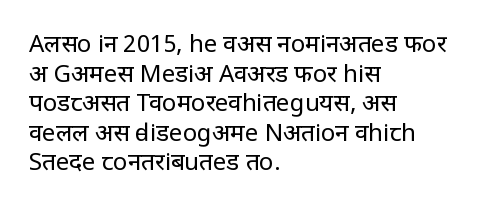
{"italic": "no", "bold": "no", "underline": "no", "align": "left", "line_spacing_ratio": 1.23, "letter_spacing": "normal", "letter_spacing_em": 0.0, "glyph_px": 24}
